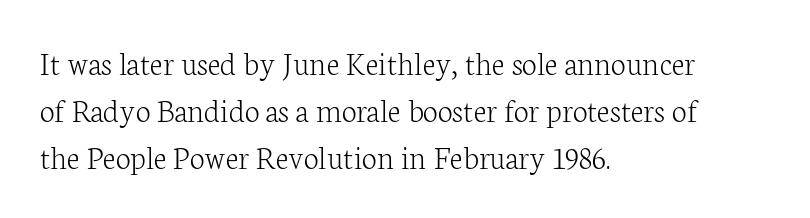
The image shows 34 px light serif type, upright; set left-aligned, normal line spacing (1.38x), normal letter spacing, not underlined; low stroke contrast and a medium x-height.
